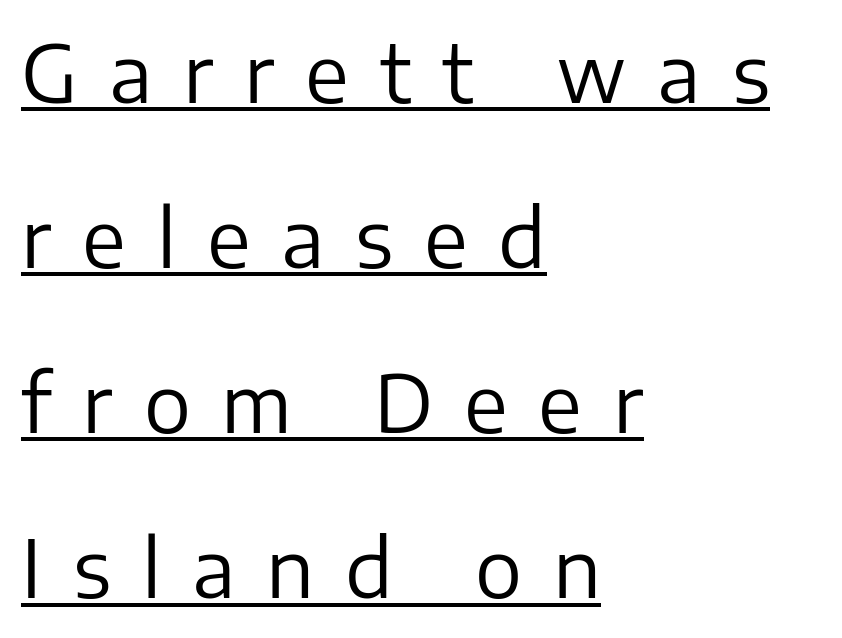
The image shows 79 px regular-weight sans-serif type, upright; set left-aligned, loose line spacing (2.09x), unusually wide letter spacing (+0.39 em), underlined; low stroke contrast and a medium x-height.
